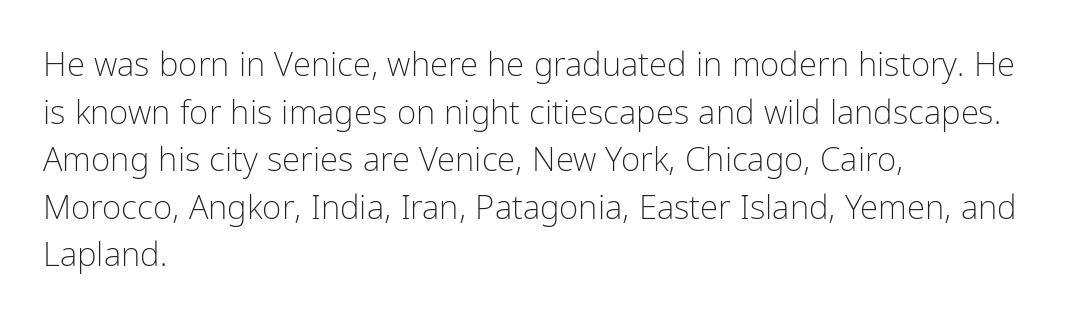
Q: Is the text bold? A: No.
Q: Is the text italic (slanted)? A: No, it is upright.
Q: Is the typeface a serif or a sans-serif typeface? A: Sans-serif.
Q: Is the text underlined? A: No.
Q: How is the paragraph aligned? A: Left-aligned.
Q: Is the spacing between letters normal or unusually wide? A: Normal.
Q: Is the spacing between lines tight, normal or loose? A: Normal.
Q: Width (condensed, normal, or wide)? A: Condensed.
Q: Stroke contrast? A: Low.
Q: x-height? A: Medium.
Q: Monospaced? A: No.
